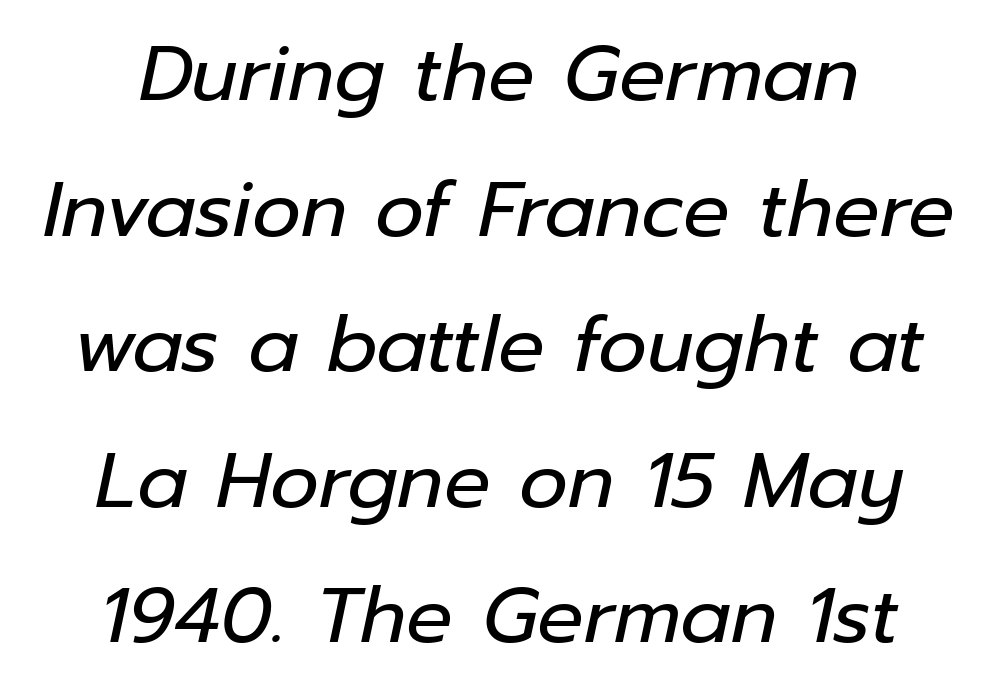
Q: Is the text bold? A: No.
Q: Is the text italic (slanted)? A: Yes, it leans right by about 12 degrees.
Q: Is the text underlined? A: No.
Q: How is the paragraph aligned? A: Centered.
Q: Is the spacing between letters normal or unusually wide? A: Normal.
Q: Width (condensed, normal, or wide)? A: Normal.
Q: Stroke contrast? A: Low.
Q: x-height? A: Medium.
Q: Monospaced? A: No.
